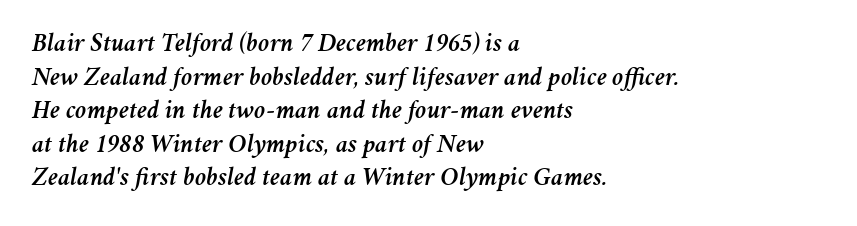
Interline gaps are of average width in this sample. Where is the straight margin? On the left. The type is set solid horizontally, with unmodified tracking. The specimen reads as italic at a glance. Clear beneath every line of the passage.
